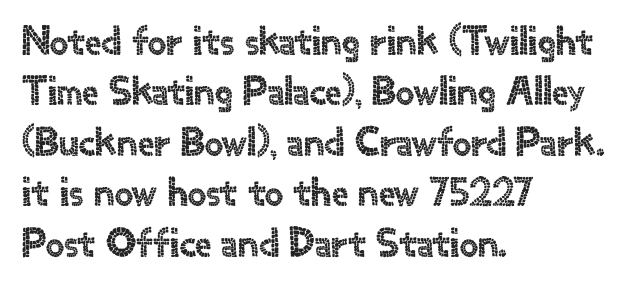
The image shows 41 px sans-serif type, upright; set left-aligned, line spacing 1.23x, normal letter spacing, not underlined; a small x-height.
